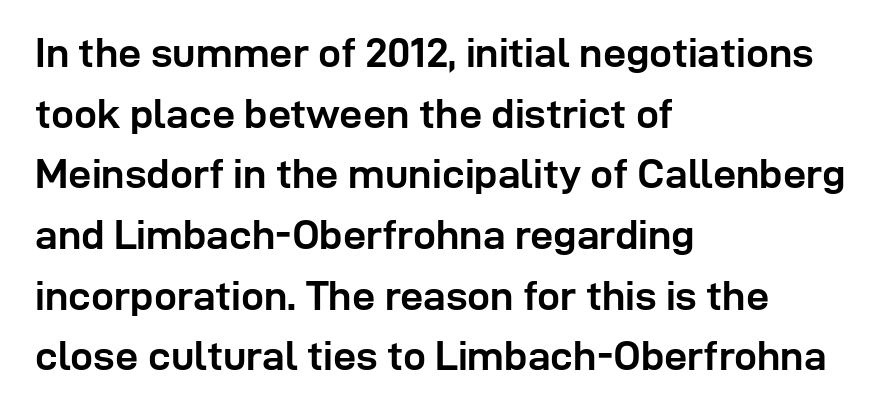
{"serif": "no", "italic": "no", "bold": "yes", "weight": "semibold", "width": "normal", "stroke_contrast": "low", "x_height": "medium", "monospaced": "no", "underline": "no", "align": "left", "line_spacing": "normal", "line_spacing_ratio": 1.48, "letter_spacing": "normal", "letter_spacing_em": 0.0, "glyph_px": 41}
